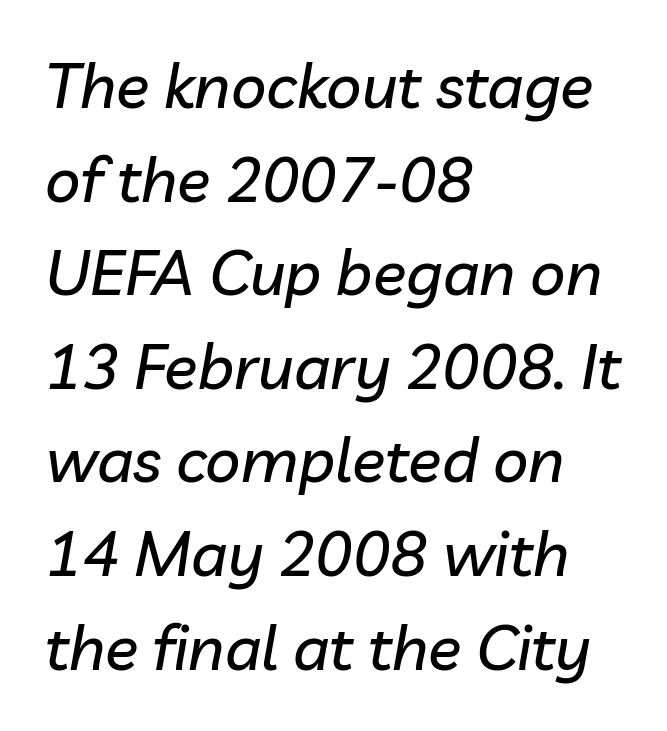
Does the lettering tilt? It does — this is italic. Beneath every word, the page is bare. The face used here is proportionally spaced, like ordinary book or web type. Caption: multi-line text, flush left, ragged right. The leading is moderate, giving the passage an even texture. Each word holds together tightly as a unit, with standard inter-letter gaps.
